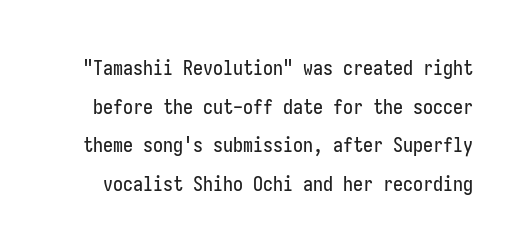
{"italic": "no", "underline": "no", "line_spacing": "loose", "line_spacing_ratio": 1.93, "letter_spacing": "normal", "letter_spacing_em": 0.0, "glyph_px": 20}
